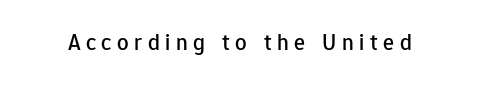
Q: Is the text italic (slanted)? A: No, it is upright.
Q: Is the text underlined? A: No.
Q: Is the spacing between letters normal or unusually wide? A: Unusually wide.
